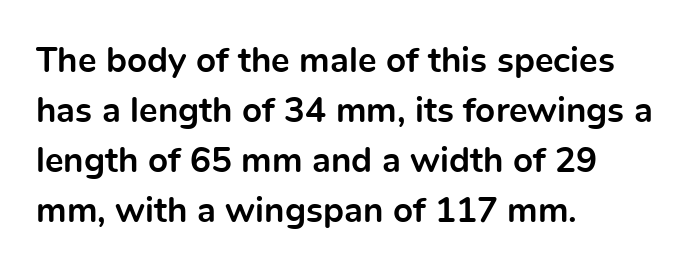
Q: Is the text bold? A: Yes.
Q: Is the text italic (slanted)? A: No, it is upright.
Q: Is the typeface a serif or a sans-serif typeface? A: Sans-serif.
Q: Is the text underlined? A: No.
Q: How is the paragraph aligned? A: Left-aligned.
Q: Is the spacing between letters normal or unusually wide? A: Normal.
Q: Is the spacing between lines tight, normal or loose? A: Normal.
Q: Width (condensed, normal, or wide)? A: Normal.
Q: x-height? A: Medium.
Q: Monospaced? A: No.
